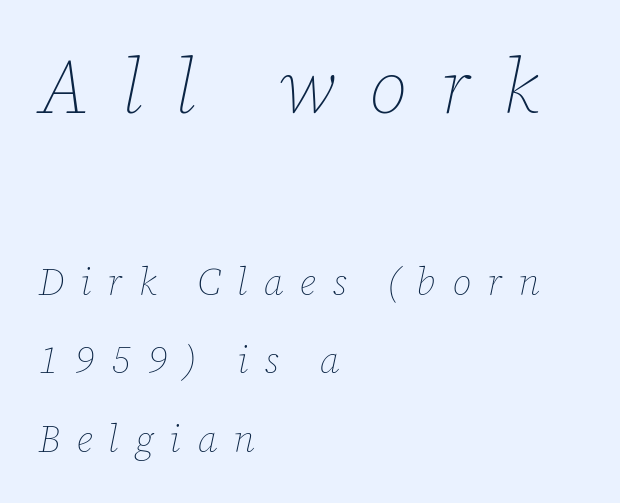
{"italic": "yes", "lean": "right", "slant_degrees": 12, "bold": "no", "weight": "thin", "width": "normal", "stroke_contrast": "low", "x_height": "medium", "monospaced": "no", "underline": "no", "align": "left", "line_spacing": "loose", "line_spacing_ratio": 2.06, "letter_spacing": "wide", "letter_spacing_em": 0.43, "larger_block": "first", "size_ratio": 2.03, "glyph_px": 77}
